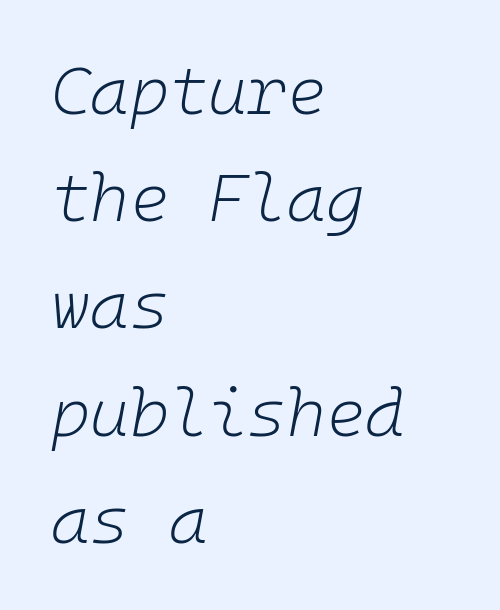
Q: Is the text bold? A: No.
Q: Is the text italic (slanted)? A: Yes, it leans right by about 10 degrees.
Q: Is the text underlined? A: No.
Q: How is the paragraph aligned? A: Left-aligned.
Q: Is the spacing between letters normal or unusually wide? A: Normal.
Q: Is the spacing between lines tight, normal or loose? A: Normal.
Q: Width (condensed, normal, or wide)? A: Normal.
Q: Stroke contrast? A: Low.
Q: x-height? A: Medium.
Q: Monospaced? A: Yes.
